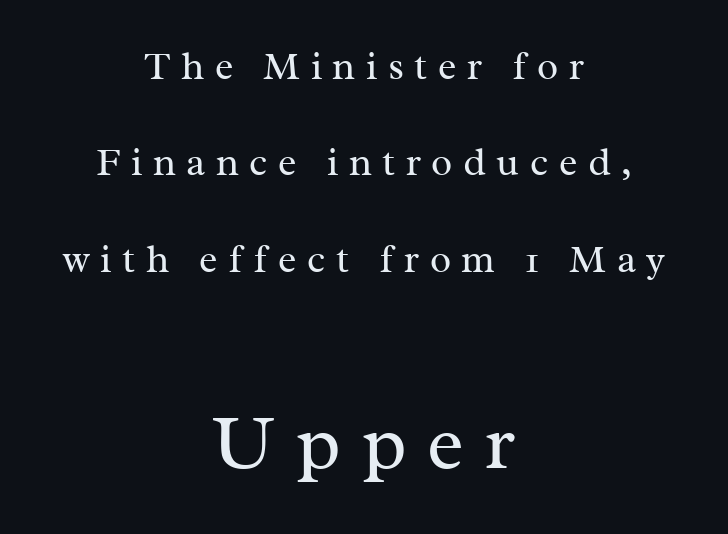
{"serif": "yes", "italic": "no", "bold": "no", "weight": "regular", "width": "normal", "stroke_contrast": "medium", "x_height": "medium", "monospaced": "no", "underline": "no", "align": "center", "line_spacing": "loose", "line_spacing_ratio": 2.47, "letter_spacing": "wide", "letter_spacing_em": 0.27, "larger_block": "second", "size_ratio": 2.0, "glyph_px": 78}
